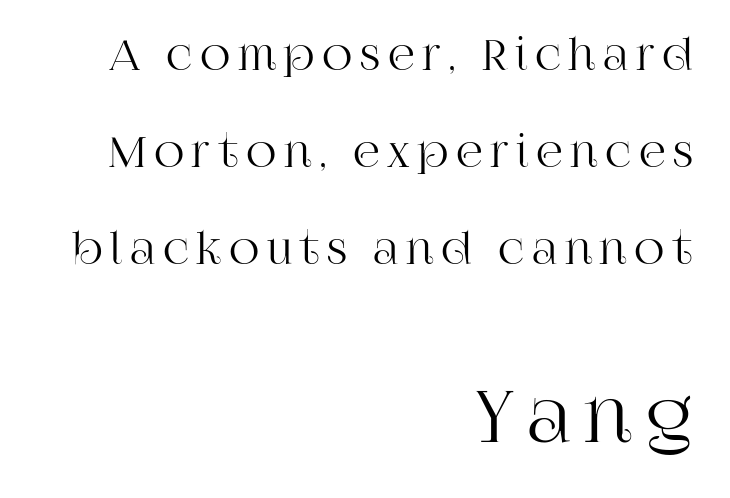
The image shows 73 px serif type, upright; set right-aligned, loose line spacing (2.31x), not underlined; the second (bottom) block is 1.74x larger; high stroke contrast and a large x-height.
